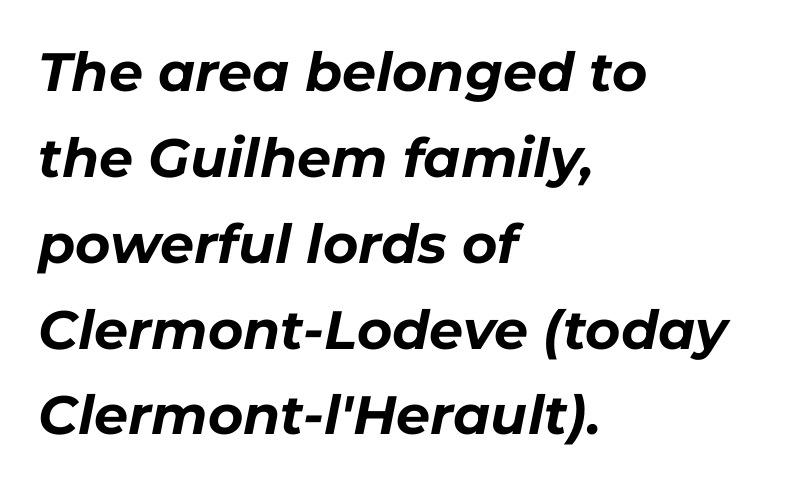
Q: Is the text bold? A: Yes.
Q: Is the text italic (slanted)? A: Yes, it leans right by about 11 degrees.
Q: Is the text underlined? A: No.
Q: How is the paragraph aligned? A: Left-aligned.
Q: Is the spacing between letters normal or unusually wide? A: Normal.
Q: Is the spacing between lines tight, normal or loose? A: Normal.
Q: Width (condensed, normal, or wide)? A: Normal.
Q: Stroke contrast? A: Low.
Q: x-height? A: Medium.
Q: Monospaced? A: No.
